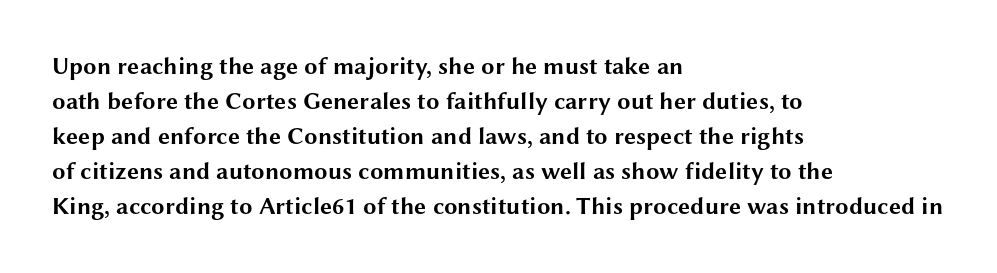
{"italic": "no", "bold": "yes", "underline": "no", "align": "left", "line_spacing": "normal", "line_spacing_ratio": 1.46, "letter_spacing": "normal", "letter_spacing_em": 0.0, "glyph_px": 24}
